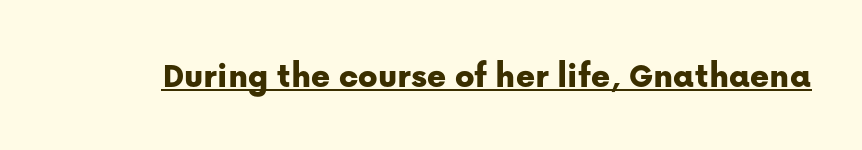
Q: Is the text italic (slanted)? A: No, it is upright.
Q: Is the typeface a serif or a sans-serif typeface? A: Sans-serif.
Q: Is the text underlined? A: Yes.
Q: Is the spacing between letters normal or unusually wide? A: Normal.
Q: Width (condensed, normal, or wide)? A: Normal.
Q: Stroke contrast? A: Low.
Q: x-height? A: Medium.
Q: Monospaced? A: No.
